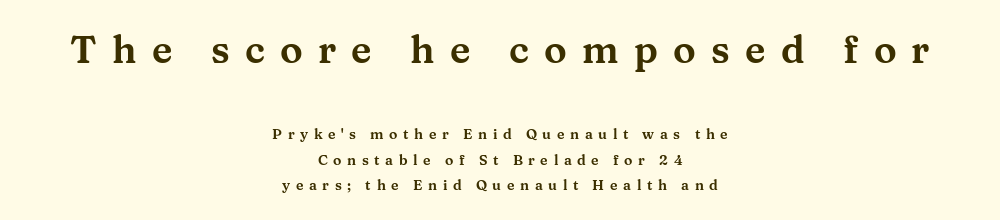
This sample uses expanded letter spacing, leaving extra air between glyphs. The gap between lines stays unmarked. This sample is center-justified, so both line endings float freely. The letters in the upper block stand taller than those in the block below. Every character sits straight up, as roman type does.
